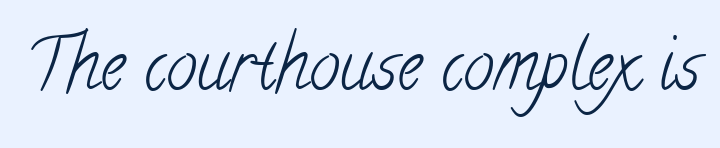
Check the space under the baseline: it is left empty. The face looks like a standard text weight, possibly lighter. Spacing verdict: proportional, widths tailored to each character. Tracking here is standard; glyphs follow each other at the usual distance. What kind of face is this? One with serifs.
